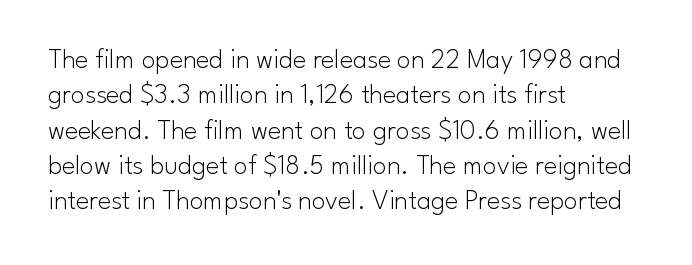
Every character sits straight up, as roman type does. Leading matches the norm, producing a regular column. Do the characters align in a grid? No, the font is proportional. The passage shown is typeset with a sans-serif family. Notice how the passage keeps a crisp vertical edge on the left only. Words appear dense and cohesive because spacing is normal.
